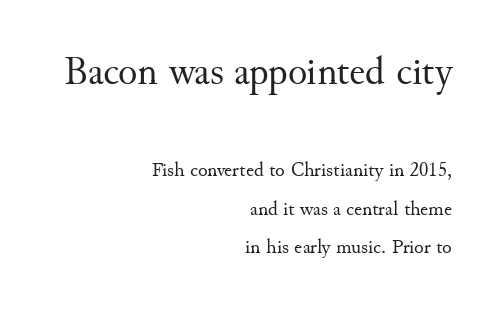
The image shows 40 px regular-weight serif type, upright; set right-aligned, loose line spacing (1.91x), normal letter spacing, not underlined; the first (top) block is 2.0x larger; medium stroke contrast and a small x-height.
